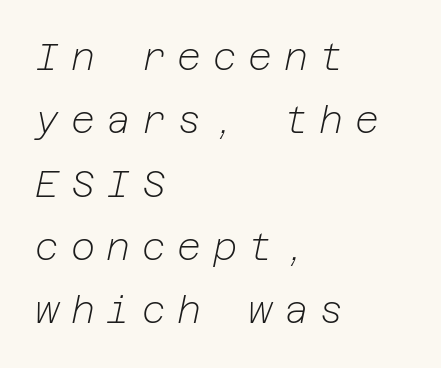
The image shows 37 px light type, italic (leaning right); set left-aligned, line spacing 1.71x, unusually wide letter spacing (+0.31 em), not underlined; low stroke contrast and a medium x-height.
